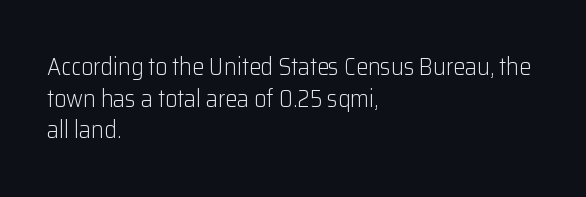
Leftover space on each line is placed entirely after the last word. The typesetting does not lean heavy: it is not bold. Honestly, the letter spacing is just normal — you wouldn't notice it. Underline: absent. If you drew a line through each stem, it would be perfectly vertical.
